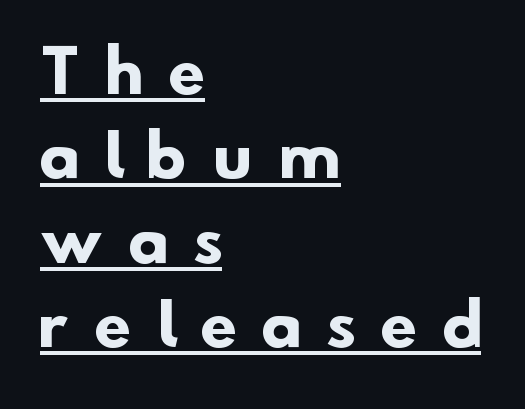
The image shows 59 px heavy sans-serif type; set left-aligned, normal line spacing (1.43x), unusually wide letter spacing (+0.44 em), underlined; low stroke contrast and a small x-height.
